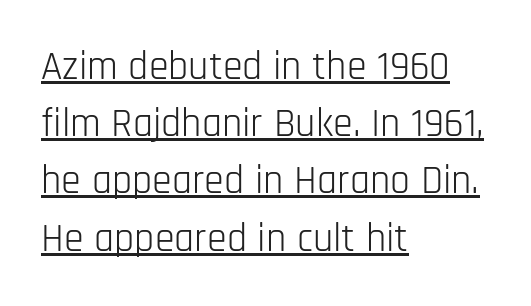
The image shows 40 px light, condensed sans-serif type, upright; set left-aligned, normal line spacing (1.43x), normal letter spacing, underlined; low stroke contrast and a large x-height.
